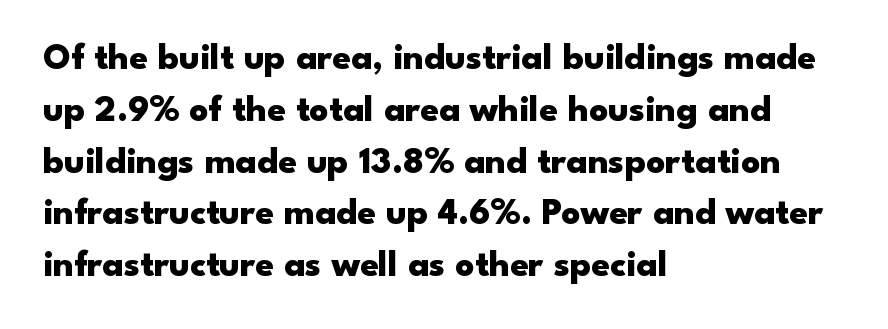
{"serif": "no", "italic": "no", "bold": "yes", "weight": "heavy", "width": "wide", "stroke_contrast": "low", "x_height": "small", "monospaced": "no", "underline": "no", "align": "left", "line_spacing": "normal", "line_spacing_ratio": 1.4, "letter_spacing": "normal", "letter_spacing_em": 0.0, "glyph_px": 37}
